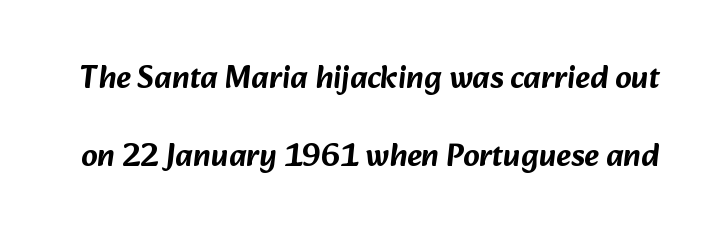
The image shows 32 px sans-serif type; set loose line spacing (2.43x), normal letter spacing, not underlined; low stroke contrast and a medium x-height.
